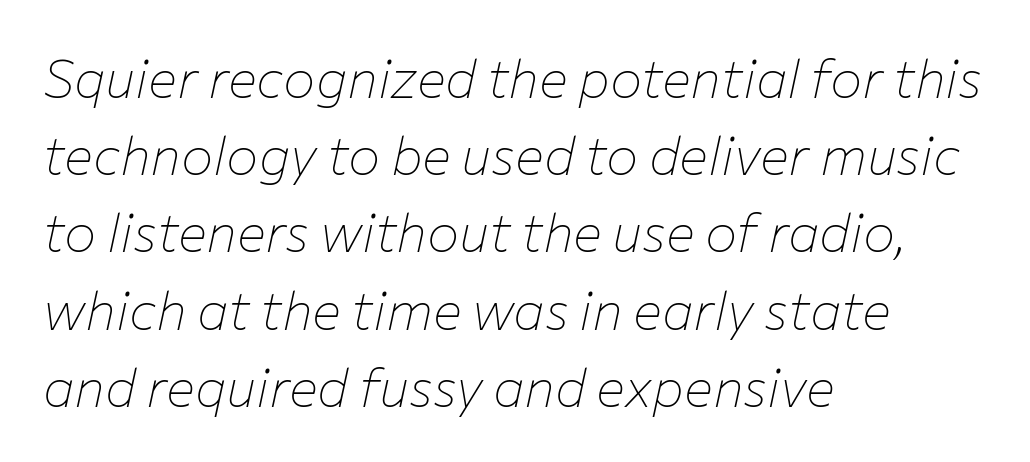
If you measured baseline to baseline, you'd find a middling distance. These glyphs show unthickened strokes, regular width or finer. The face used here has a pronounced slope to its letters. Where is the straight margin? On the left.
